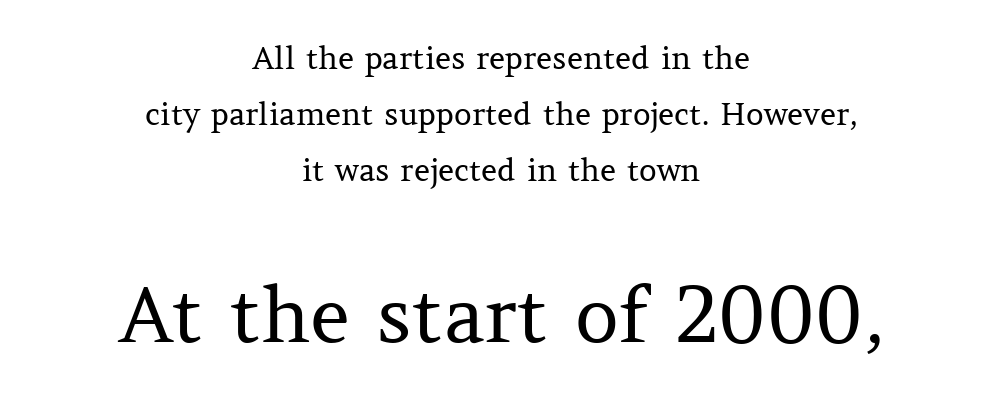
{"serif": "yes", "italic": "no", "bold": "no", "weight": "regular", "width": "normal", "stroke_contrast": "medium", "x_height": "medium", "monospaced": "no", "underline": "no", "align": "center", "line_spacing_ratio": 1.8, "letter_spacing": "normal", "letter_spacing_em": 0.0, "larger_block": "second", "size_ratio": 2.48, "glyph_px": 77}
